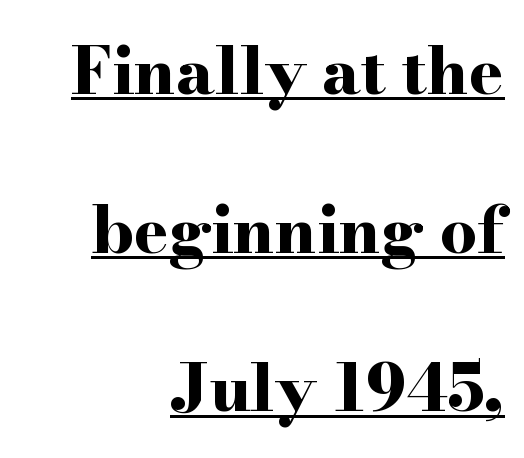
Q: Is the text bold? A: Yes.
Q: Is the text italic (slanted)? A: No, it is upright.
Q: Is the typeface a serif or a sans-serif typeface? A: Serif.
Q: Is the text underlined? A: Yes.
Q: How is the paragraph aligned? A: Right-aligned.
Q: Is the spacing between letters normal or unusually wide? A: Normal.
Q: Is the spacing between lines tight, normal or loose? A: Loose.
Q: Width (condensed, normal, or wide)? A: Wide.
Q: Stroke contrast? A: High.
Q: x-height? A: Small.
Q: Monospaced? A: No.
